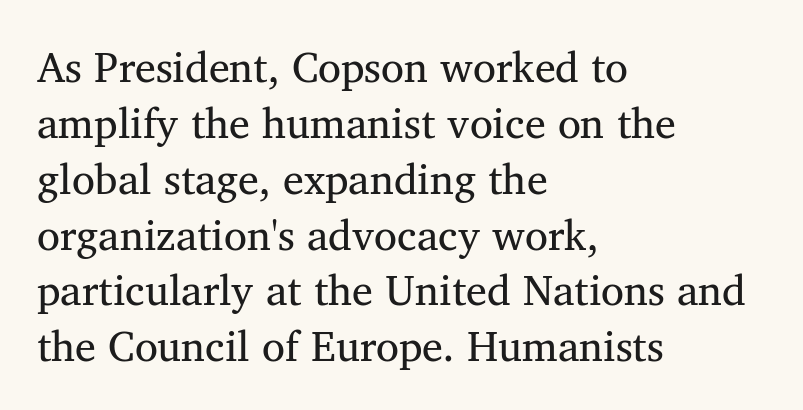
Q: Is the text bold? A: No.
Q: Is the typeface a serif or a sans-serif typeface? A: Serif.
Q: Is the text underlined? A: No.
Q: How is the paragraph aligned? A: Left-aligned.
Q: Is the spacing between letters normal or unusually wide? A: Normal.
Q: Is the spacing between lines tight, normal or loose? A: Normal.
Q: Width (condensed, normal, or wide)? A: Normal.
Q: Stroke contrast? A: Medium.
Q: x-height? A: Medium.
Q: Monospaced? A: No.
